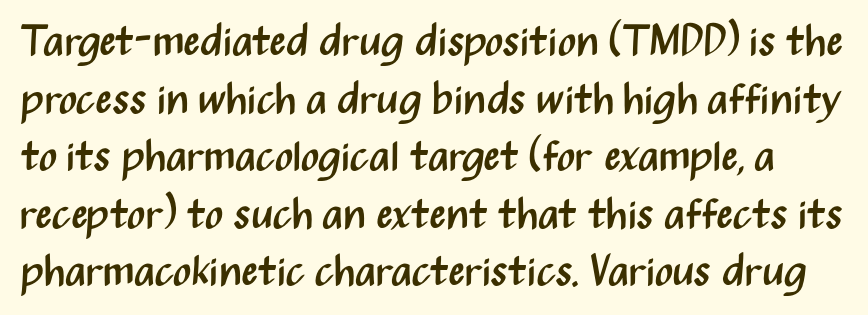
The zone under the glyphs is completely vacant. Posture: upright roman. Is this a fixed-width face? No — the glyphs have proportional, varying widths. Caption: face not bold, strokes unweighted. Evenly set lines give the paragraph a standard silhouette.
